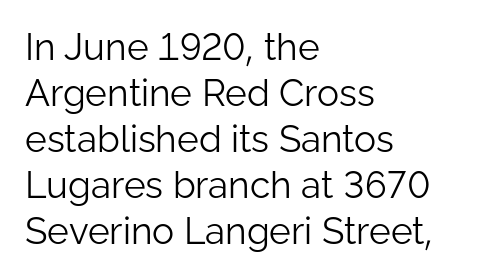
The image shows 37 px light sans-serif type, upright; set left-aligned, line spacing 1.24x, normal letter spacing, not underlined; low stroke contrast and a medium x-height.
